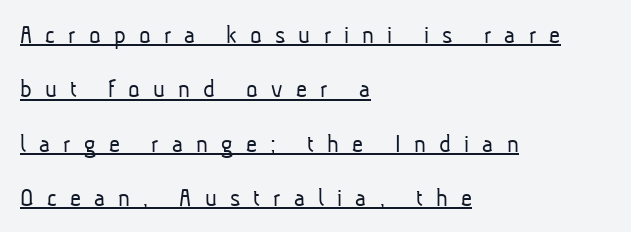
{"bold": "no", "underline": "yes", "align": "left", "line_spacing": "loose", "line_spacing_ratio": 2.01, "letter_spacing": "wide", "letter_spacing_em": 0.49, "glyph_px": 27}
